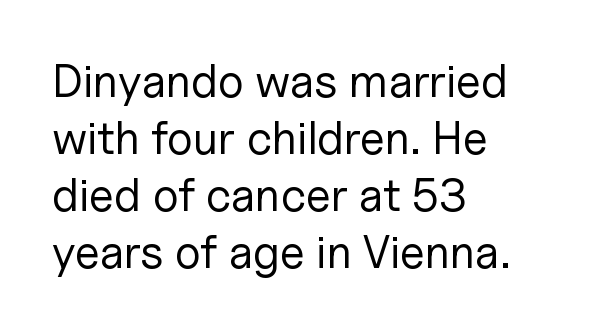
{"serif": "no", "italic": "no", "bold": "no", "weight": "regular", "width": "normal", "stroke_contrast": "low", "x_height": "medium", "monospaced": "no", "underline": "no", "align": "left", "line_spacing_ratio": 1.24, "letter_spacing": "normal", "letter_spacing_em": 0.0, "glyph_px": 46}
